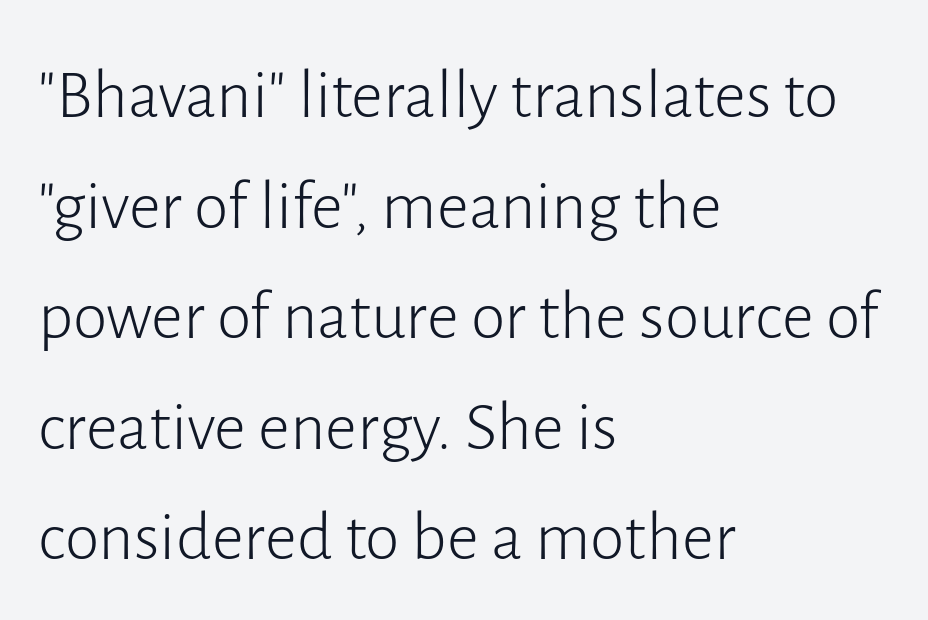
The image shows 70 px light sans-serif type, upright; set left-aligned, normal line spacing (1.58x), normal letter spacing, not underlined; low stroke contrast and a medium x-height.
